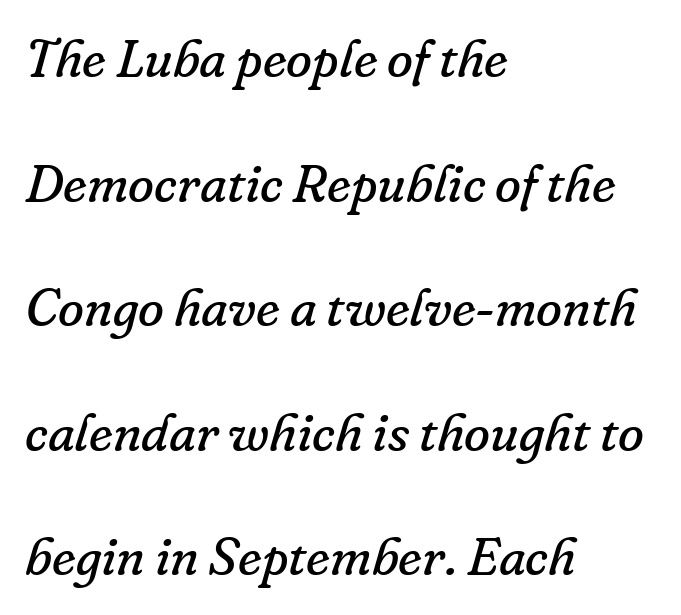
{"serif": "yes", "italic": "yes", "lean": "right", "slant_degrees": 16, "bold": "no", "weight": "regular", "width": "normal", "stroke_contrast": "low", "x_height": "small", "monospaced": "no", "underline": "no", "align": "left", "line_spacing": "loose", "line_spacing_ratio": 2.35, "letter_spacing": "normal", "letter_spacing_em": 0.0, "glyph_px": 53}
